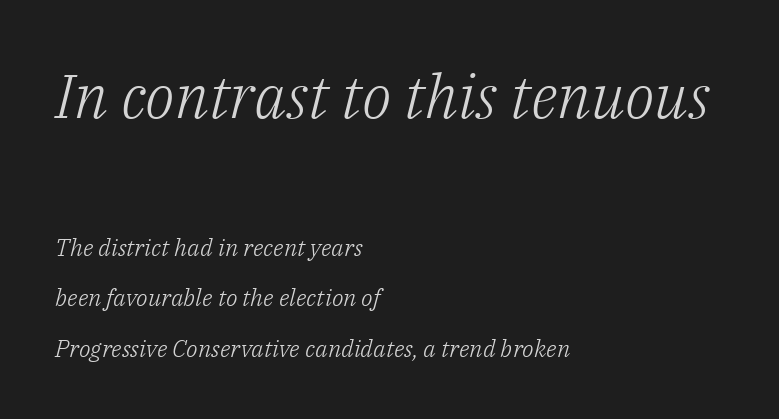
Q: Is the text bold? A: No.
Q: Is the text italic (slanted)? A: Yes, it leans right by about 14 degrees.
Q: Is the typeface a serif or a sans-serif typeface? A: Serif.
Q: Is the text underlined? A: No.
Q: How is the paragraph aligned? A: Left-aligned.
Q: Is the spacing between letters normal or unusually wide? A: Normal.
Q: Is the spacing between lines tight, normal or loose? A: Loose.
Q: Which block of text is set in a larger size, the first (top) or the second (bottom)? A: The first (top) one.
Q: Width (condensed, normal, or wide)? A: Normal.
Q: Stroke contrast? A: Low.
Q: x-height? A: Medium.
Q: Monospaced? A: No.
